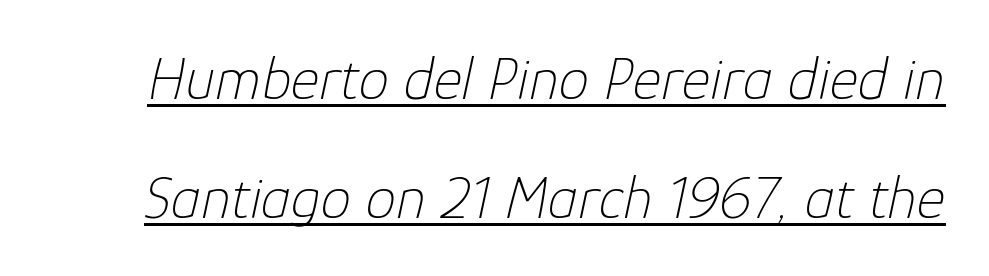
{"italic": "yes", "lean": "right", "slant_degrees": 12, "bold": "no", "weight": "thin", "width": "normal", "stroke_contrast": "low", "x_height": "medium", "monospaced": "no", "underline": "yes", "line_spacing": "loose", "line_spacing_ratio": 1.95, "letter_spacing": "normal", "letter_spacing_em": 0.0, "glyph_px": 61}
